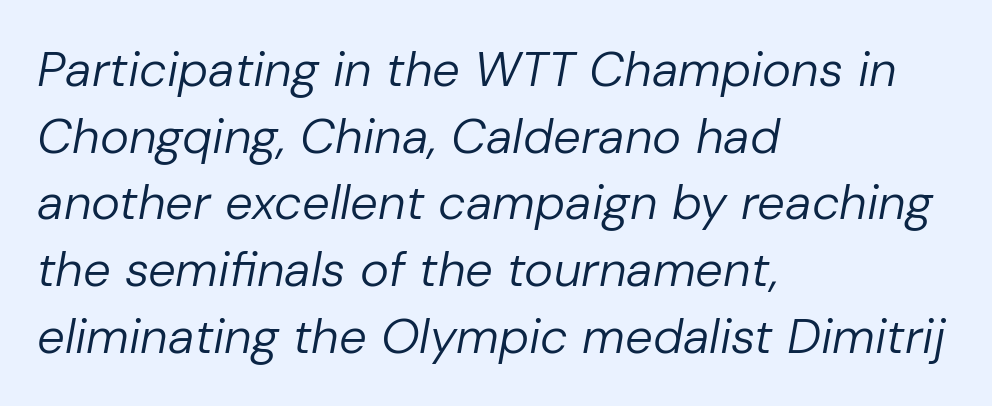
Is the stroke heavy? The answer is a plain regular-or-lighter. Here the designer chose a conventional face with non-uniform glyph widths. There is no visible air inserted between adjacent glyphs. The passage shown leans; its letterforms are oblique. The rendering uses a moderate line-height, typical for paragraphs. This sample is left-justified, so line endings fall wherever the words run out.
